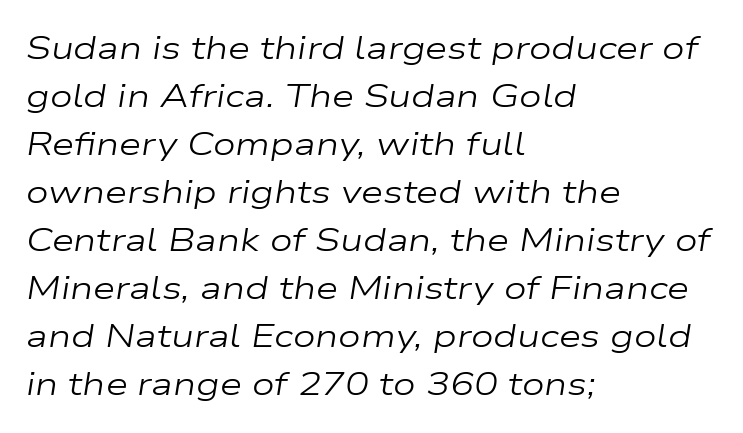
Varying glyph widths throughout — classic text-font behaviour. Each line starts at the same left margin while the right side varies. The passage shown is not underscored anywhere. Style check: oblique.
